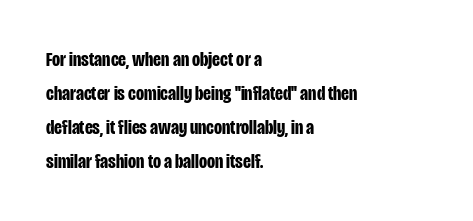
The type sits square on the baseline with zero lean. The strokes are fattened all the way to bold. The paragraph has a hard left edge and a soft right edge. This rendering leaves character spacing at its baseline value.
